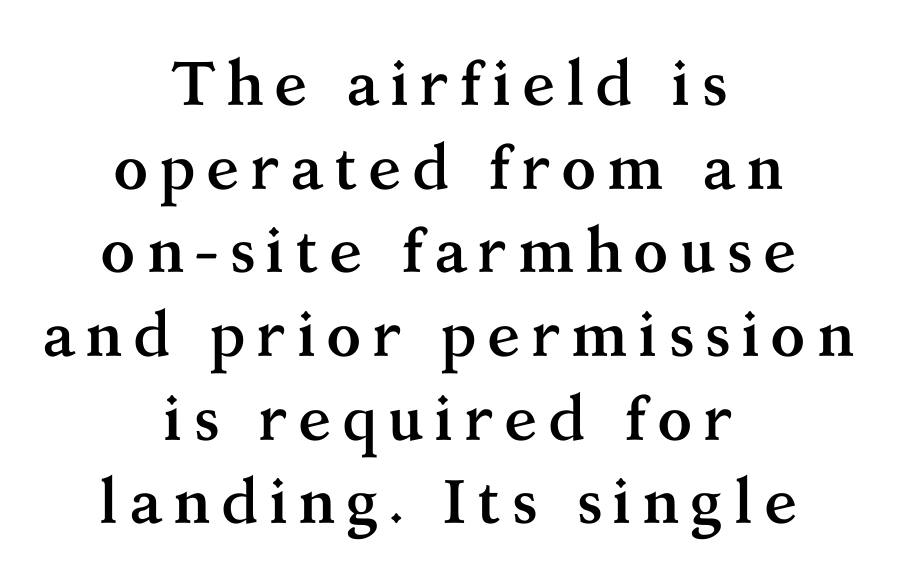
{"serif": "yes", "italic": "no", "bold": "yes", "weight": "semibold", "width": "normal", "stroke_contrast": "medium", "x_height": "medium", "monospaced": "no", "underline": "no", "align": "center", "line_spacing": "normal", "line_spacing_ratio": 1.35, "glyph_px": 62}
